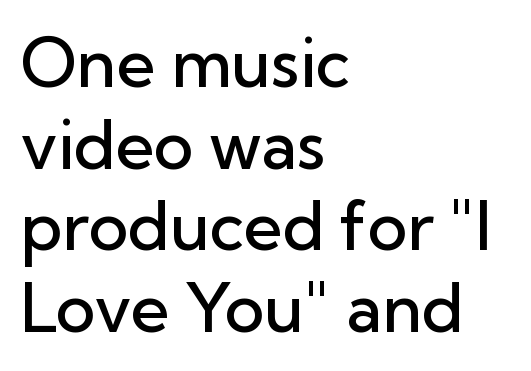
{"serif": "no", "italic": "no", "bold": "semi", "weight": "semibold", "width": "normal", "stroke_contrast": "low", "x_height": "medium", "monospaced": "no", "underline": "no", "align": "left", "line_spacing_ratio": 1.22, "letter_spacing": "normal", "letter_spacing_em": 0.0, "glyph_px": 67}
